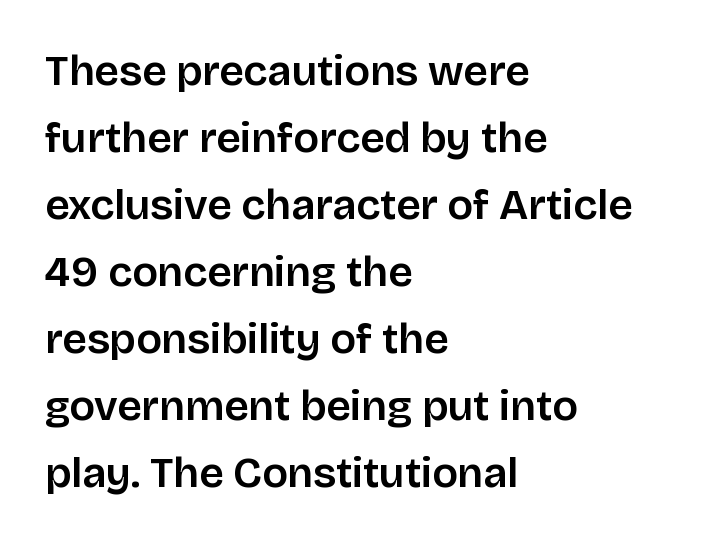
Descenders hang freely into open space. Varying glyph widths throughout — classic text-font behaviour. Each letter's strokes conclude bluntly, with no projecting serifs. Tall strokes in this sample are plumb rather than angled. The passage shown stacks its lines at a standard gap. Caption: standard tracking, unaltered.
